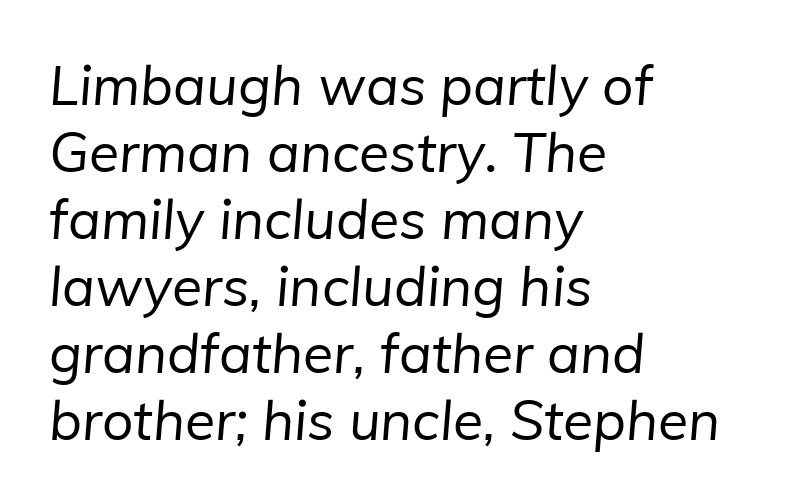
Q: Is the text bold? A: No.
Q: Is the typeface a serif or a sans-serif typeface? A: Sans-serif.
Q: Is the text underlined? A: No.
Q: How is the paragraph aligned? A: Left-aligned.
Q: Is the spacing between letters normal or unusually wide? A: Normal.
Q: Width (condensed, normal, or wide)? A: Normal.
Q: Stroke contrast? A: Low.
Q: x-height? A: Medium.
Q: Monospaced? A: No.
